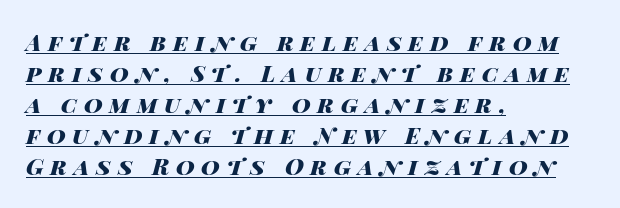
The image shows 23 px bold type, italic (leaning right); set left-aligned, normal line spacing (1.35x), unusually wide letter spacing (+0.3 em), underlined.
